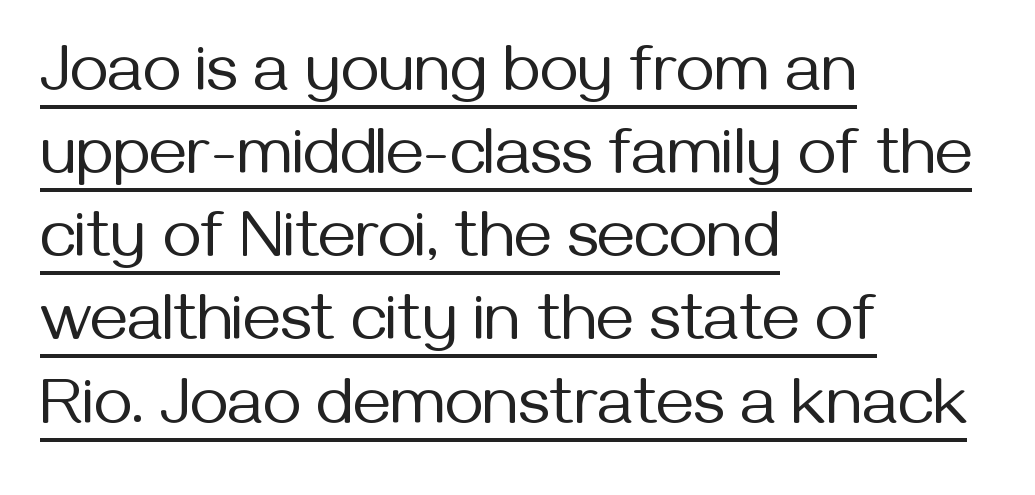
{"serif": "no", "italic": "no", "bold": "no", "weight": "regular", "width": "normal", "stroke_contrast": "medium", "x_height": "medium", "monospaced": "no", "underline": "yes", "align": "left", "line_spacing": "normal", "line_spacing_ratio": 1.26, "letter_spacing": "normal", "letter_spacing_em": 0.0, "glyph_px": 66}
